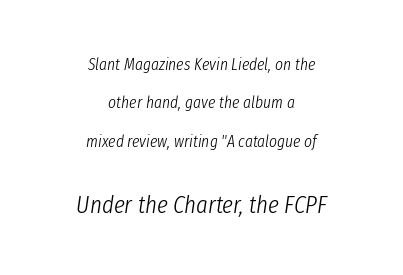
The image shows 25 px text type, italic (leaning right); set centered, loose line spacing (2.26x), normal letter spacing, not underlined; the second (bottom) block is 1.47x larger.
